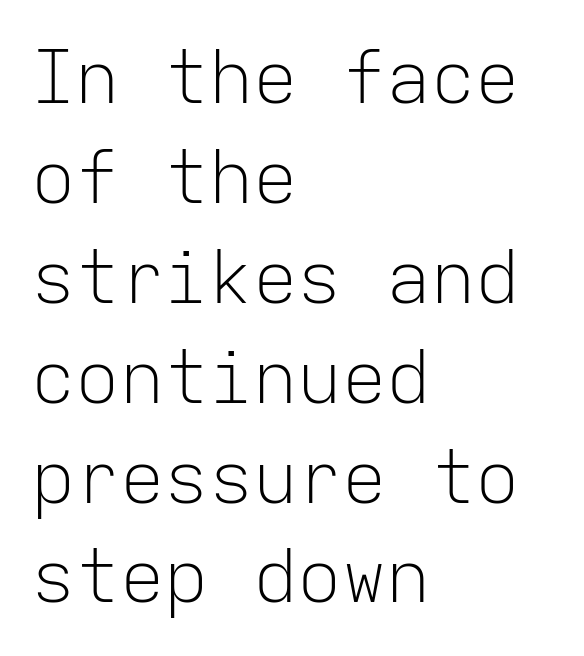
The image shows 74 px light sans-serif type, upright, monospaced; set left-aligned, normal line spacing (1.35x), normal letter spacing, not underlined; low stroke contrast and a medium x-height.
